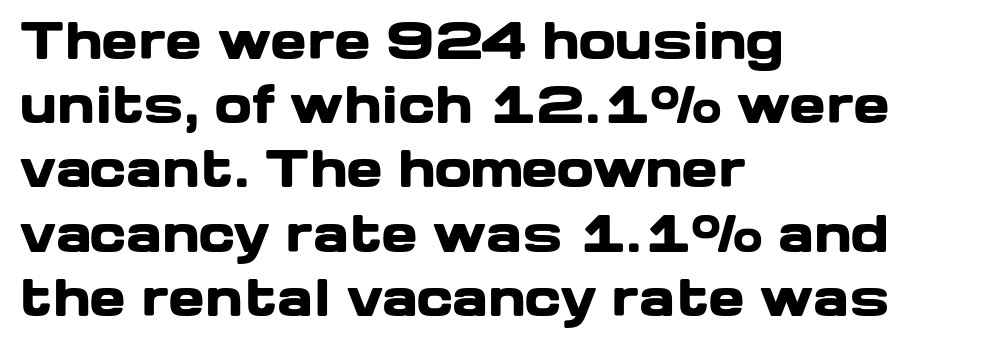
{"serif": "no", "italic": "no", "bold": "yes", "weight": "heavy", "width": "wide", "stroke_contrast": "low", "x_height": "medium", "monospaced": "no", "underline": "no", "align": "left", "line_spacing": "normal", "line_spacing_ratio": 1.31, "letter_spacing": "normal", "letter_spacing_em": 0.0, "glyph_px": 49}
